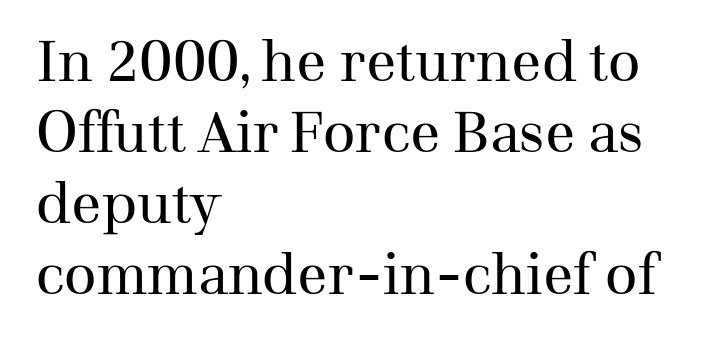
This rendering uses left alignment, leaving the right contour irregular. Quick note: underline off. Upright lettering throughout. This block has exactly the height ordinary leading produces. The tracking reads as untouched default to a designer's eye.
